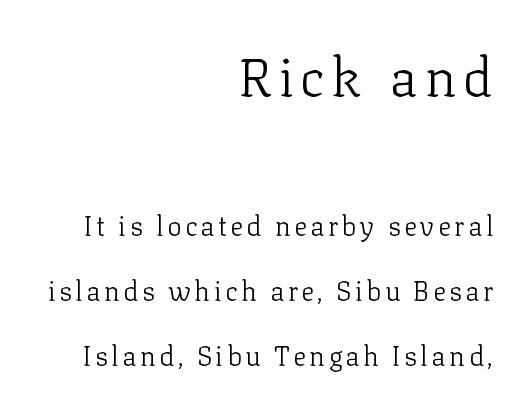
{"serif": "yes", "italic": "no", "bold": "no", "weight": "light", "width": "normal", "stroke_contrast": "low", "x_height": "medium", "monospaced": "no", "underline": "no", "align": "right", "line_spacing": "loose", "line_spacing_ratio": 2.41, "larger_block": "first", "size_ratio": 2.0, "glyph_px": 54}
